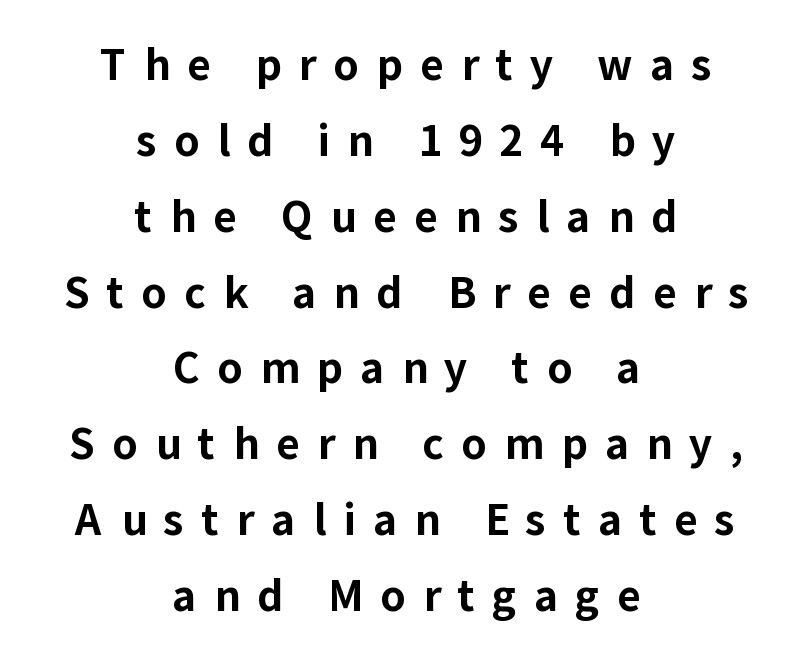
The image shows 41 px bold sans-serif type, upright; set centered, line spacing 1.85x, unusually wide letter spacing (+0.42 em), not underlined; low stroke contrast and a medium x-height.
